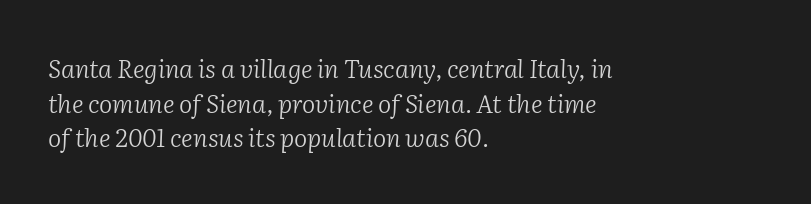
The image shows 25 px text type, italic (leaning right); set left-aligned, normal line spacing (1.39x), normal letter spacing, not underlined.
